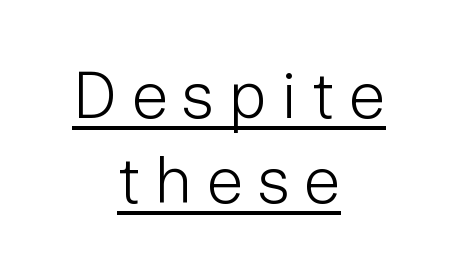
The image shows 66 px light sans-serif type, upright; set centered, normal line spacing (1.29x), unusually wide letter spacing (+0.2 em), underlined; low stroke contrast and a medium x-height.
